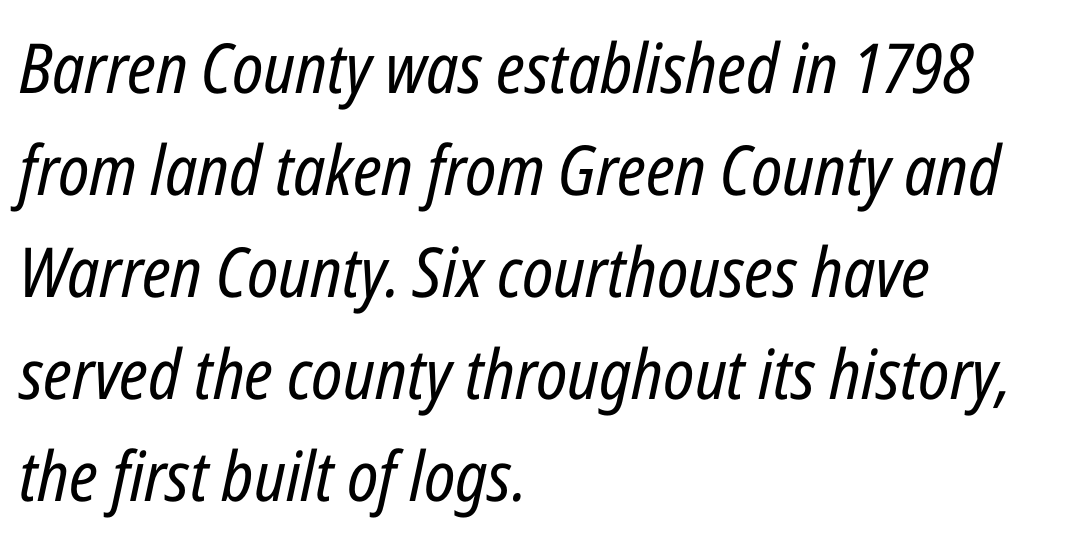
{"italic": "yes", "lean": "right", "slant_degrees": 12, "bold": "no", "weight": "regular", "width": "condensed", "stroke_contrast": "low", "x_height": "medium", "monospaced": "no", "underline": "no", "align": "left", "line_spacing": "normal", "line_spacing_ratio": 1.48, "letter_spacing": "normal", "letter_spacing_em": 0.0, "glyph_px": 69}
